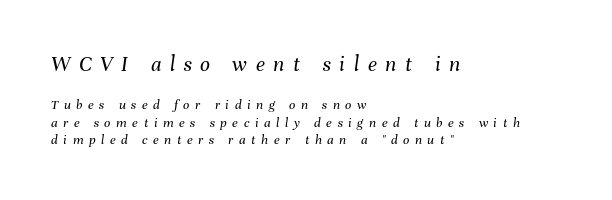
Q: Is the text bold? A: No.
Q: Is the text italic (slanted)? A: Yes, it leans right by about 8 degrees.
Q: Is the text underlined? A: No.
Q: How is the paragraph aligned? A: Left-aligned.
Q: Is the spacing between letters normal or unusually wide? A: Unusually wide.
Q: Is the spacing between lines tight, normal or loose? A: Normal.
Q: Which block of text is set in a larger size, the first (top) or the second (bottom)? A: The first (top) one.
